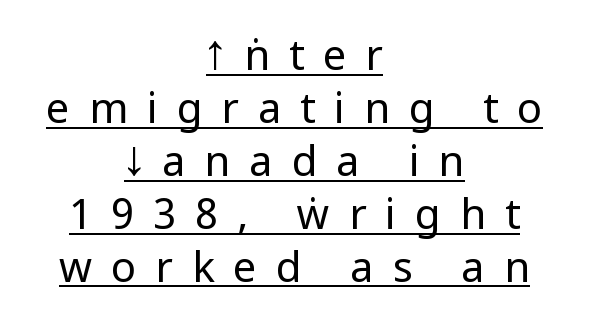
The image shows 42 px regular-weight, condensed sans-serif type, upright; set centered, normal line spacing (1.26x), unusually wide letter spacing (+0.45 em), underlined; low stroke contrast.
